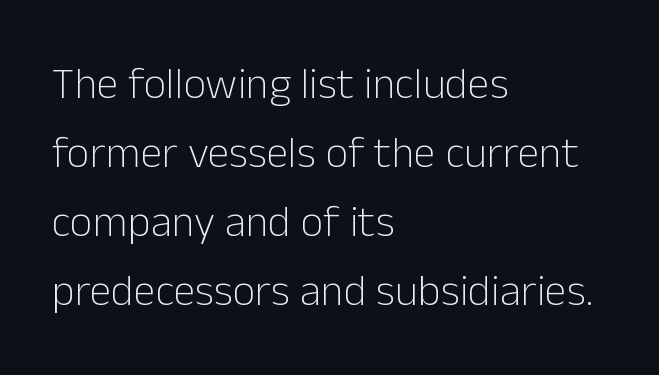
The image shows 44 px light sans-serif type, upright; set left-aligned, normal line spacing (1.57x), normal letter spacing, not underlined; low stroke contrast and a medium x-height.
